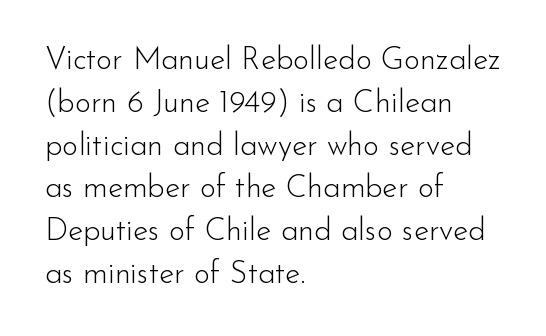
Quick note: underline off. Posture: vertical. Looks like regular typesetting: each glyph gets only the width it needs. The lines sit at an ordinary, default distance from one another.
